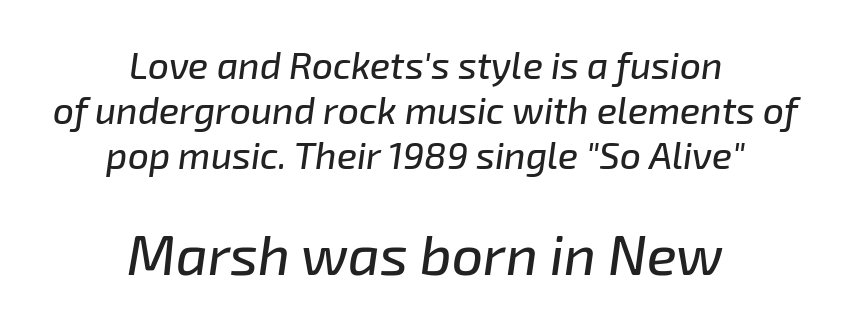
The image shows 55 px text type, italic (leaning right); set centered, line spacing 1.21x, normal letter spacing, not underlined; the second (bottom) block is 1.49x larger; low stroke contrast and a medium x-height.
